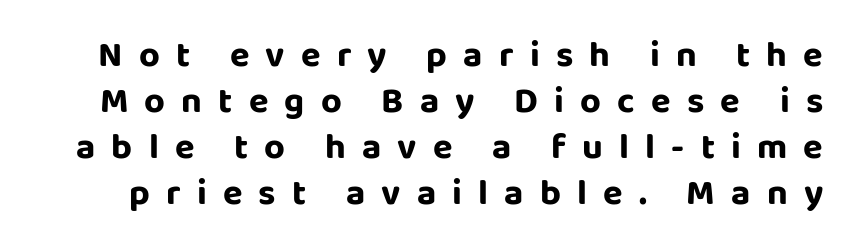
The image shows 36 px sans-serif type, upright; set normal line spacing (1.28x), unusually wide letter spacing (+0.45 em), not underlined; low stroke contrast and a large x-height.
